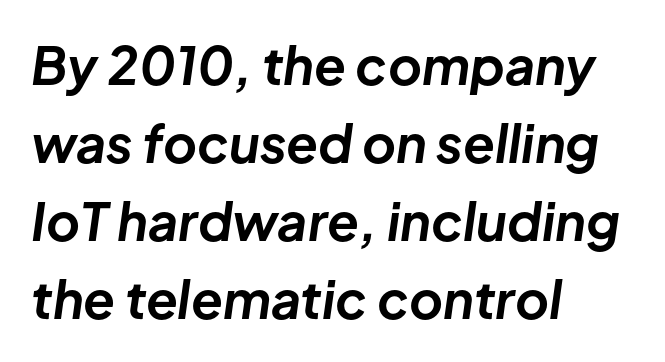
{"italic": "yes", "lean": "right", "slant_degrees": 8, "bold": "yes", "weight": "bold", "width": "normal", "stroke_contrast": "low", "x_height": "medium", "monospaced": "no", "underline": "no", "align": "left", "line_spacing": "normal", "line_spacing_ratio": 1.5, "letter_spacing": "normal", "letter_spacing_em": 0.0, "glyph_px": 52}
